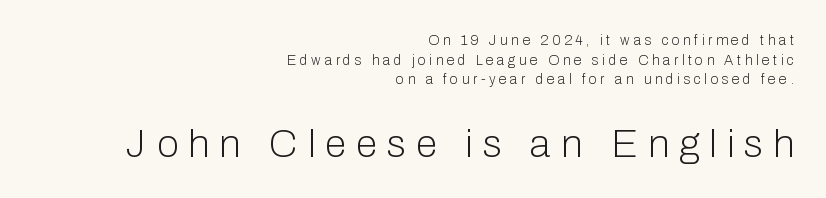
{"serif": "no", "italic": "no", "bold": "no", "weight": "light", "width": "normal", "stroke_contrast": "low", "x_height": "medium", "monospaced": "no", "underline": "no", "align": "right", "line_spacing": "normal", "line_spacing_ratio": 1.4, "letter_spacing": "wide", "letter_spacing_em": 0.26, "larger_block": "second", "size_ratio": 2.79, "glyph_px": 39}
